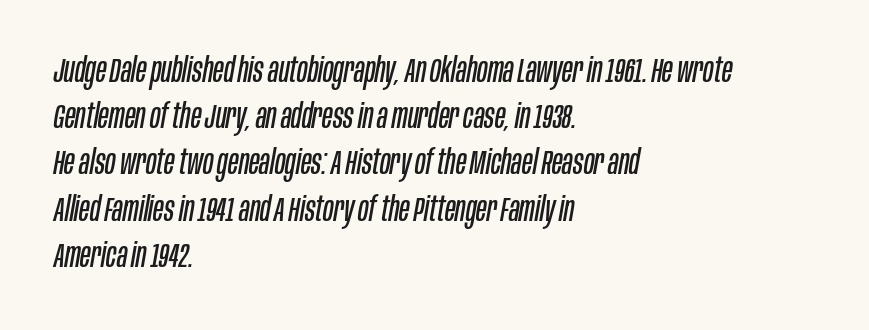
{"italic": "yes", "lean": "right", "slant_degrees": 10, "bold": "no", "weight": "regular", "width": "condensed", "stroke_contrast": "low", "x_height": "large", "monospaced": "no", "underline": "no", "align": "left", "line_spacing": "normal", "line_spacing_ratio": 1.36, "letter_spacing": "normal", "letter_spacing_em": 0.0, "glyph_px": 34}
